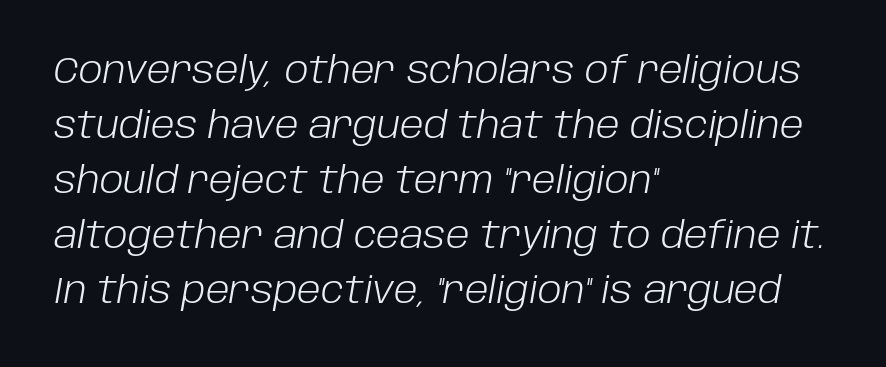
Q: Is the text bold? A: No.
Q: Is the text italic (slanted)? A: Yes, it leans right by about 10 degrees.
Q: Is the text underlined? A: No.
Q: How is the paragraph aligned? A: Left-aligned.
Q: Is the spacing between letters normal or unusually wide? A: Normal.
Q: Is the spacing between lines tight, normal or loose? A: Normal.
Q: Width (condensed, normal, or wide)? A: Normal.
Q: Stroke contrast? A: Low.
Q: x-height? A: Large.
Q: Monospaced? A: No.
